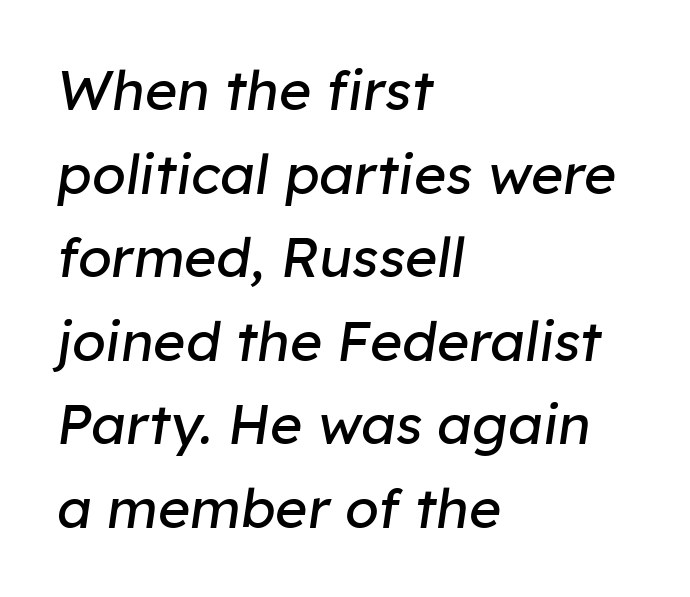
The image shows 55 px regular-weight type, italic (leaning right); set left-aligned, normal line spacing (1.52x), normal letter spacing, not underlined; low stroke contrast and a medium x-height.
